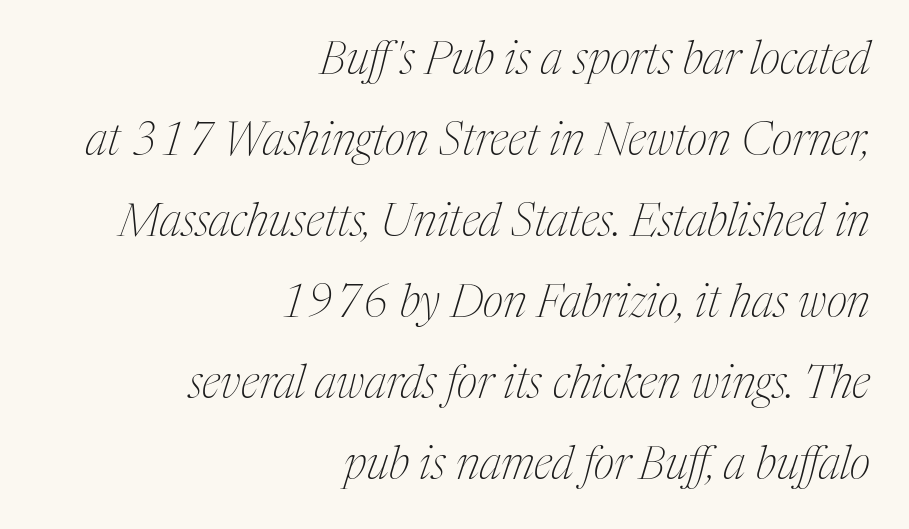
The image shows 45 px thin, condensed serif type, italic (leaning right); set right-aligned, line spacing 1.8x, normal letter spacing, not underlined; medium stroke contrast and a medium x-height.
